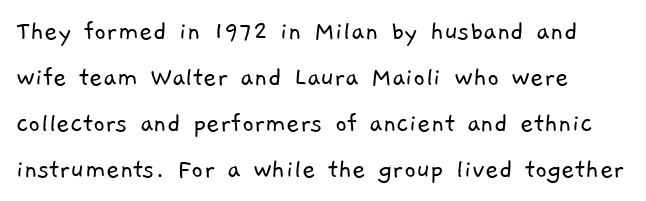
The image shows 29 px light sans-serif type; set normal line spacing (1.59x), normal letter spacing, not underlined; low stroke contrast and a medium x-height.
